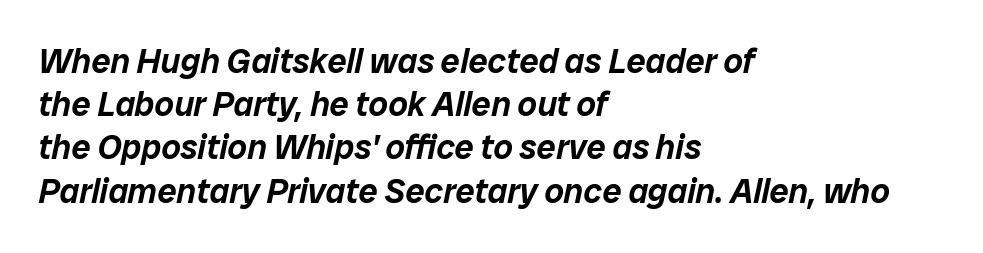
Think of a printed novel: that variable character pitch is what you see here. Reading down the block, your eye returns to a fixed left position each line. Vertical spacing — default. Standard letterfit; no display-style spreading of the glyphs. This sample uses an oblique cut, with every glyph tilted off the vertical.
